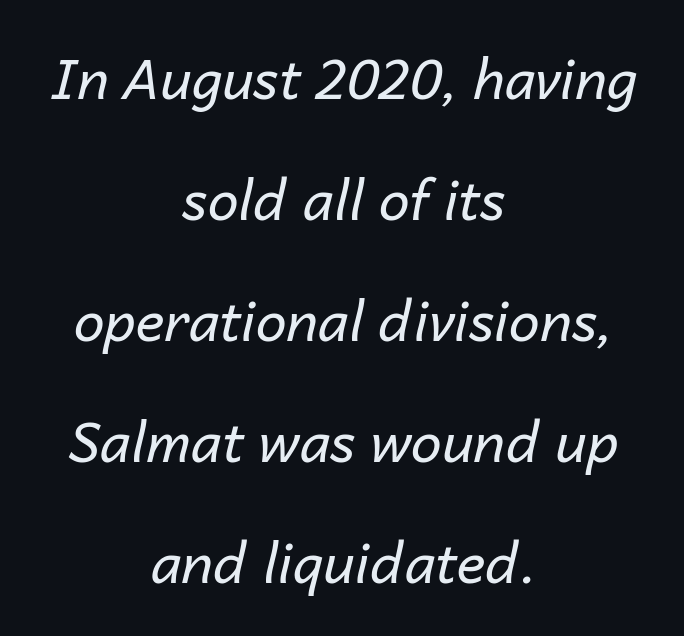
The image shows 55 px regular-weight type, italic (leaning right); set centered, loose line spacing (2.2x), normal letter spacing, not underlined; low stroke contrast and a medium x-height.
